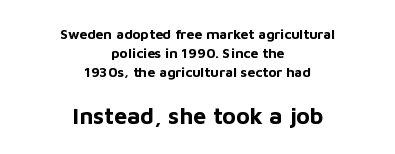
The image shows 23 px bold type, upright; set centered, normal line spacing (1.37x), normal letter spacing, not underlined; the second (bottom) block is 1.64x larger.
